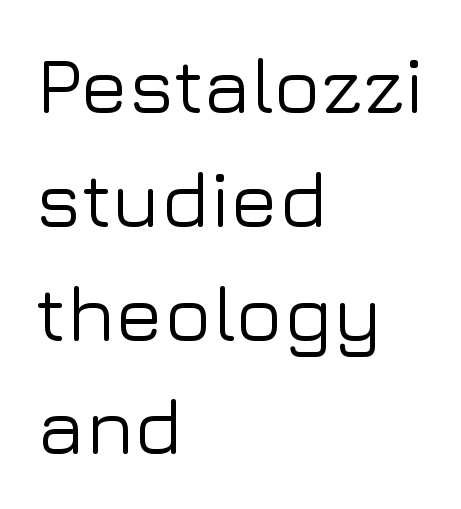
{"serif": "no", "italic": "no", "width": "normal", "stroke_contrast": "low", "x_height": "medium", "monospaced": "no", "underline": "no", "align": "left", "line_spacing": "normal", "line_spacing_ratio": 1.44, "letter_spacing": "normal", "letter_spacing_em": 0.0, "glyph_px": 79}
